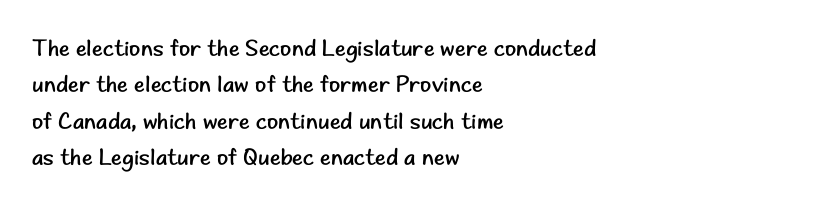
Compared with typical paragraphs, the rows here are spaced about the same. The letterforms sit at book weight or below. Ascenders rise straight up at ninety degrees. The lines are quadded left. Check the space under the baseline: it is left empty. Tracking value appears to be zero — textbook default spacing.
